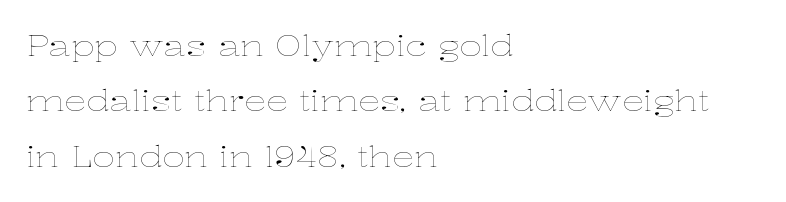
Q: Is the text bold? A: No.
Q: Is the text italic (slanted)? A: No, it is upright.
Q: Is the text underlined? A: No.
Q: How is the paragraph aligned? A: Left-aligned.
Q: Is the spacing between letters normal or unusually wide? A: Normal.
Q: Is the spacing between lines tight, normal or loose? A: Loose.
Q: Width (condensed, normal, or wide)? A: Wide.
Q: Stroke contrast? A: Low.
Q: x-height? A: Medium.
Q: Monospaced? A: No.
